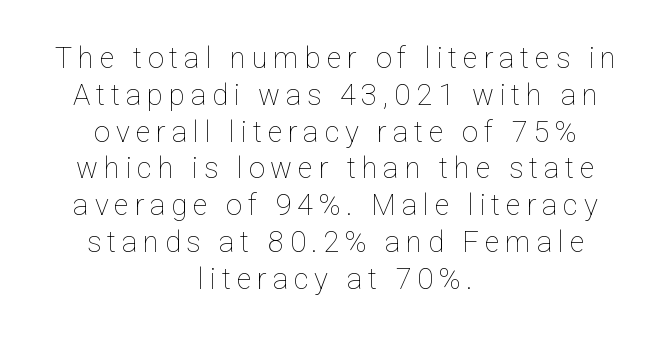
The image shows 29 px thin type, upright; set centered, normal line spacing (1.27x), unusually wide letter spacing (+0.2 em), not underlined; low stroke contrast and a medium x-height.
